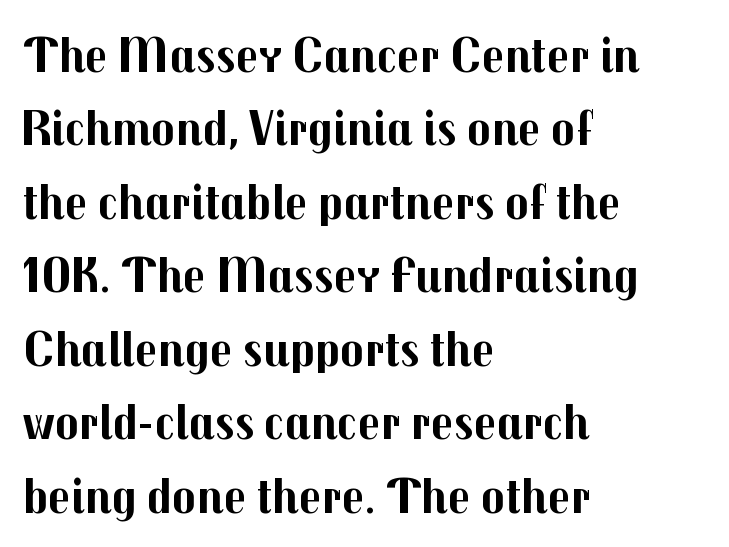
Q: Is the text bold? A: Yes.
Q: Is the text italic (slanted)? A: No, it is upright.
Q: Is the typeface a serif or a sans-serif typeface? A: Sans-serif.
Q: Is the text underlined? A: No.
Q: How is the paragraph aligned? A: Left-aligned.
Q: Is the spacing between letters normal or unusually wide? A: Normal.
Q: Is the spacing between lines tight, normal or loose? A: Normal.
Q: Width (condensed, normal, or wide)? A: Normal.
Q: Stroke contrast? A: Medium.
Q: x-height? A: Medium.
Q: Monospaced? A: No.
